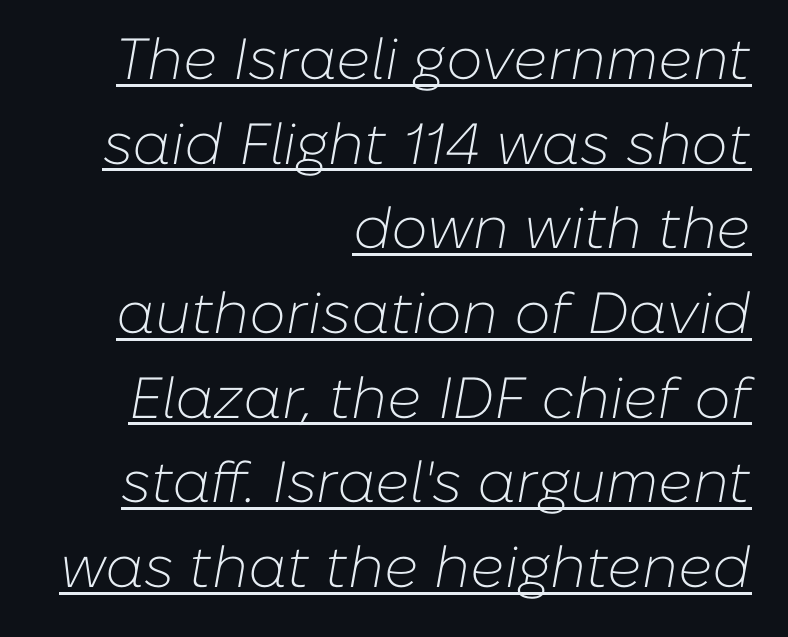
The image shows 58 px light type, italic (leaning right); set right-aligned, normal line spacing (1.46x), normal letter spacing, underlined; low stroke contrast and a medium x-height.
